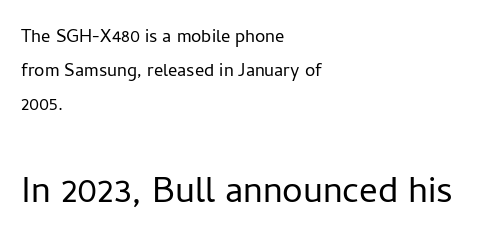
The image shows 46 px light sans-serif type, upright; set left-aligned, normal line spacing (1.48x), normal letter spacing, not underlined; the second (bottom) block is 2.0x larger; low stroke contrast and a medium x-height.
